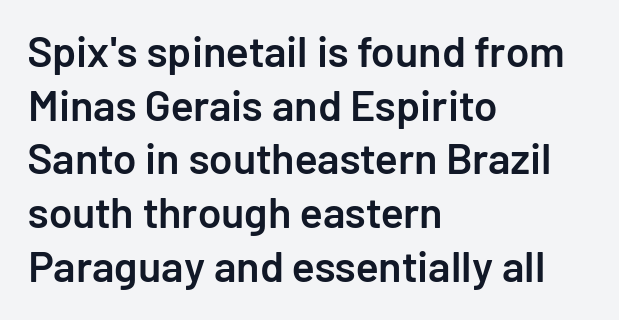
No word sits above an underline. What kind of face is this? One without serifs — a sans. Rendered with straight, roman letterforms. Compared with typical paragraphs, the rows here are spaced about the same. Compared with typical body copy, the letter spacing here is the same.
